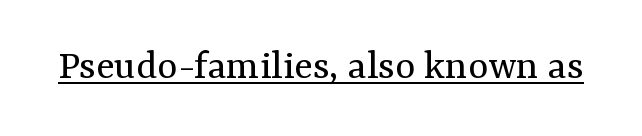
Is there an underline? Yes — a line sits under the letters. Inter-character spacing is left at the font's built-in metrics. Weight: regular or lighter. It's the straight-up-and-down kind of type.
